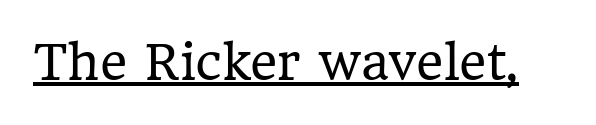
{"serif": "yes", "italic": "no", "bold": "no", "weight": "regular", "width": "normal", "stroke_contrast": "low", "x_height": "medium", "monospaced": "no", "underline": "yes", "letter_spacing": "normal", "letter_spacing_em": 0.0, "glyph_px": 47}
